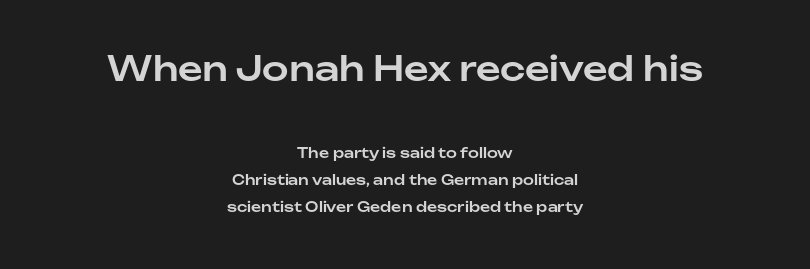
Q: Is the text italic (slanted)? A: No, it is upright.
Q: Is the typeface a serif or a sans-serif typeface? A: Sans-serif.
Q: Is the text underlined? A: No.
Q: How is the paragraph aligned? A: Centered.
Q: Is the spacing between letters normal or unusually wide? A: Normal.
Q: Is the spacing between lines tight, normal or loose? A: Loose.
Q: Which block of text is set in a larger size, the first (top) or the second (bottom)? A: The first (top) one.
Q: Width (condensed, normal, or wide)? A: Normal.
Q: Stroke contrast? A: Low.
Q: x-height? A: Medium.
Q: Monospaced? A: No.
